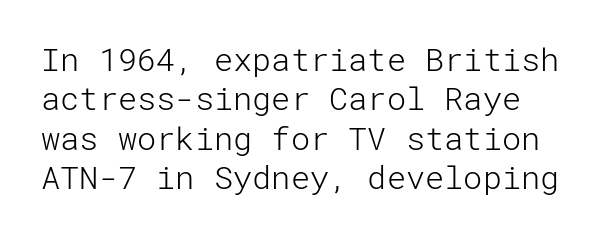
{"serif": "no", "italic": "no", "bold": "no", "weight": "light", "width": "normal", "stroke_contrast": "low", "x_height": "medium", "underline": "no", "line_spacing_ratio": 1.23, "letter_spacing": "normal", "letter_spacing_em": 0.0, "glyph_px": 32}
